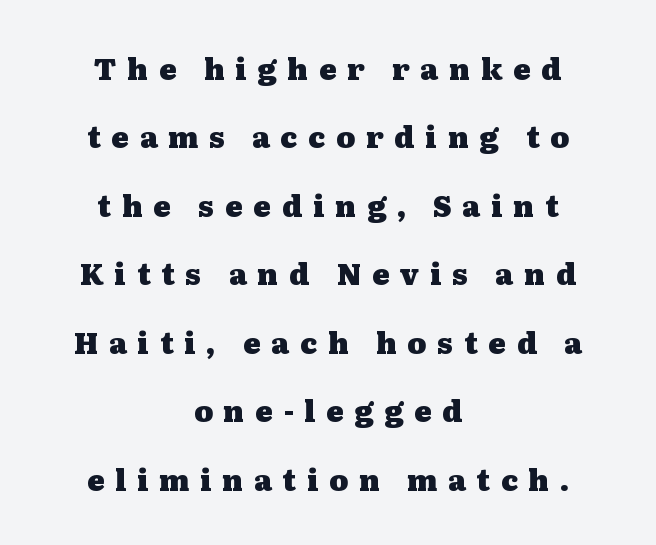
The gap between lines stays unmarked. A full-strength bold gives these letters their thick strokes. Line starts and ends both wander, symmetrically. How are the letters spaced? Widely, with obvious added tracking. Does the type have serifs? Yes, each stem ends in a small foot. Notice the wide empty band between every row — that's loose leading.
